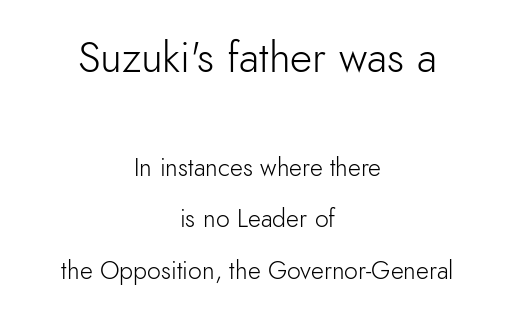
The image shows 43 px light sans-serif type, upright; set centered, loose line spacing (2.06x), normal letter spacing, not underlined; the first (top) block is 1.72x larger; low stroke contrast and a small x-height.
